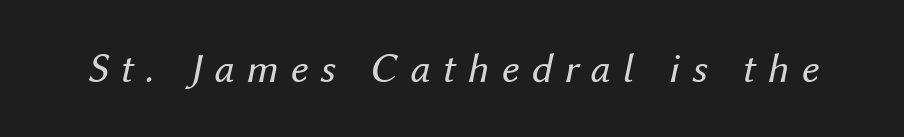
{"italic": "yes", "lean": "right", "slant_degrees": 12, "bold": "no", "weight": "regular", "width": "normal", "stroke_contrast": "medium", "x_height": "medium", "monospaced": "no", "underline": "no", "letter_spacing": "wide", "letter_spacing_em": 0.29, "glyph_px": 42}
